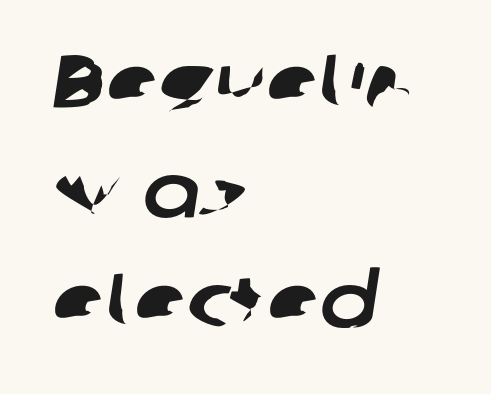
The image shows 76 px sans-serif type; set left-aligned, normal line spacing (1.44x), normal letter spacing, not underlined; low stroke contrast and a medium x-height.
